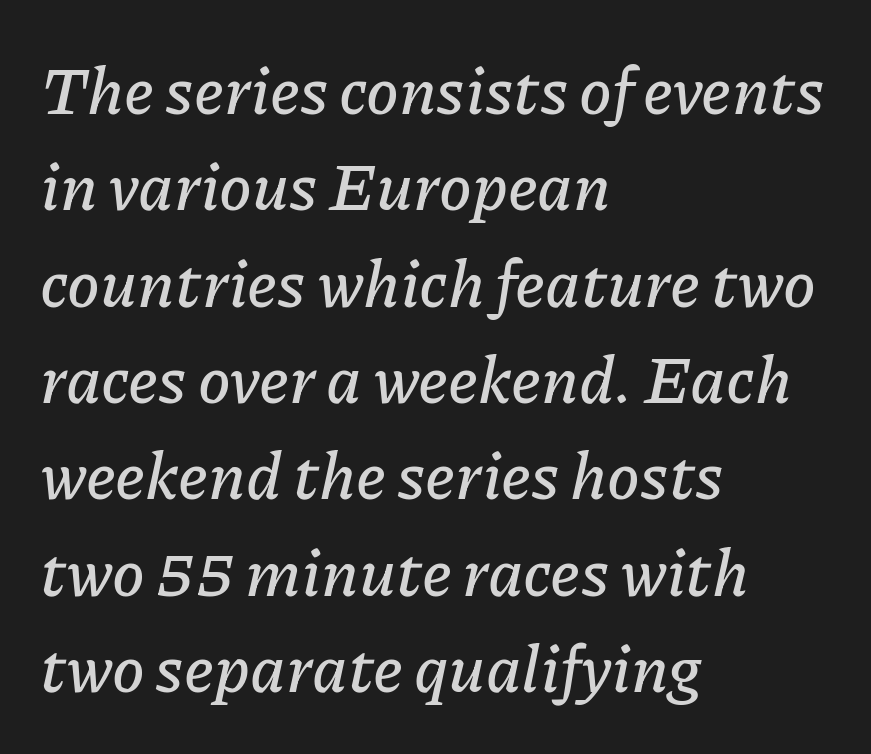
The image shows 66 px text type, italic (leaning right); set left-aligned, normal line spacing (1.46x), normal letter spacing, not underlined; low stroke contrast and a medium x-height.
